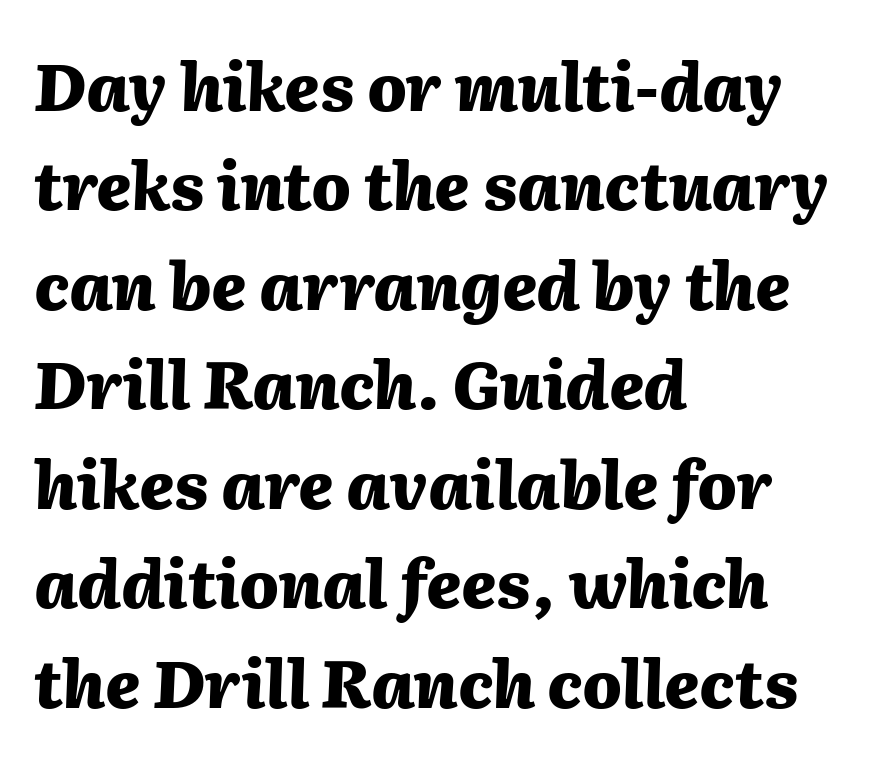
The image shows 65 px heavy type, italic (leaning right); set left-aligned, normal line spacing (1.53x), normal letter spacing, not underlined; medium stroke contrast and a medium x-height.
